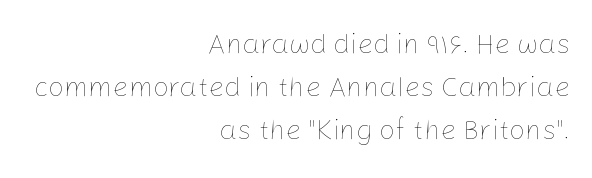
This rendering uses right alignment, leaving the left contour irregular. How would I describe the line gaps? Plain and ordinary. A clean baseline with only descenders dipping below it. Do the characters align in a grid? No, the font is proportional.
